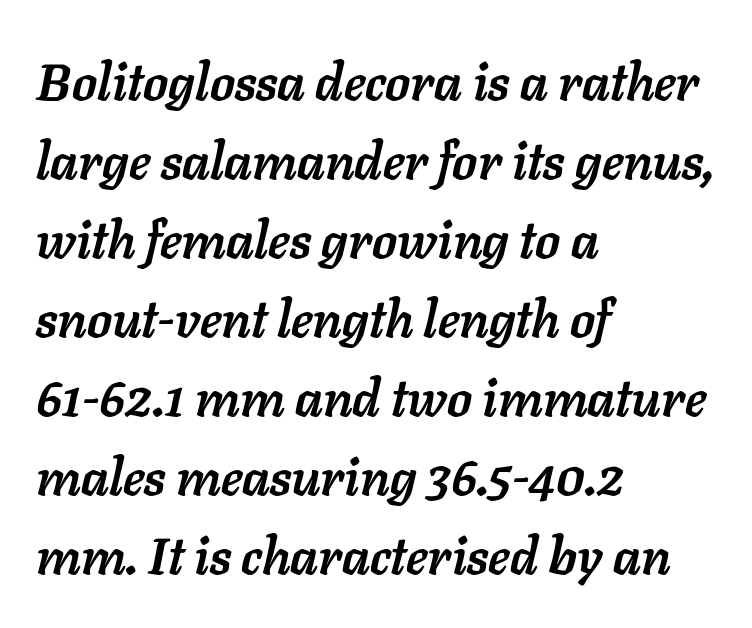
{"italic": "yes", "lean": "right", "slant_degrees": 11, "bold": "yes", "weight": "semibold", "width": "normal", "stroke_contrast": "low", "x_height": "medium", "monospaced": "no", "underline": "no", "align": "left", "line_spacing": "normal", "line_spacing_ratio": 1.55, "letter_spacing": "normal", "letter_spacing_em": 0.0, "glyph_px": 51}
